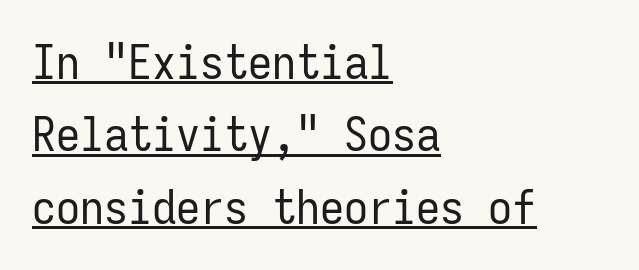
The image shows 48 px regular-weight, condensed sans-serif type, upright, monospaced; set left-aligned, normal line spacing (1.51x), normal letter spacing, underlined; low stroke contrast and a medium x-height.
